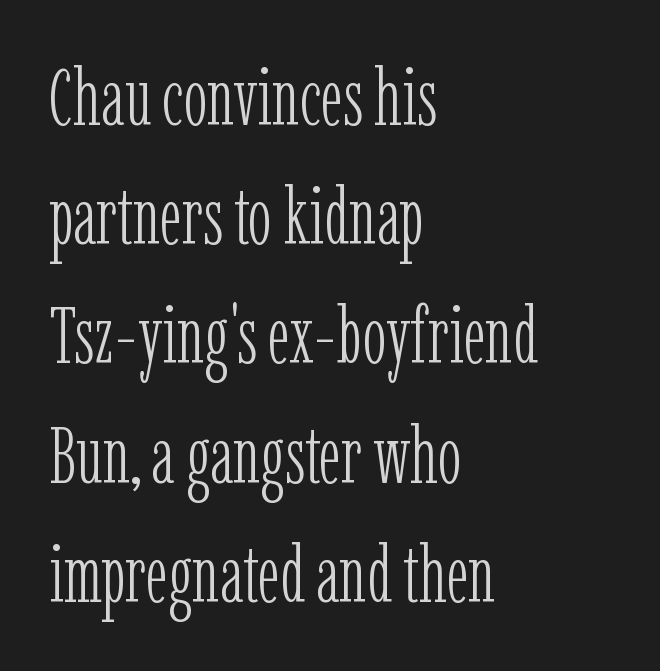
Q: Is the text bold? A: No.
Q: Is the text italic (slanted)? A: No, it is upright.
Q: Is the typeface a serif or a sans-serif typeface? A: Serif.
Q: Is the text underlined? A: No.
Q: How is the paragraph aligned? A: Left-aligned.
Q: Is the spacing between letters normal or unusually wide? A: Normal.
Q: Is the spacing between lines tight, normal or loose? A: Normal.
Q: Width (condensed, normal, or wide)? A: Condensed.
Q: Stroke contrast? A: Low.
Q: x-height? A: Medium.
Q: Monospaced? A: No.
